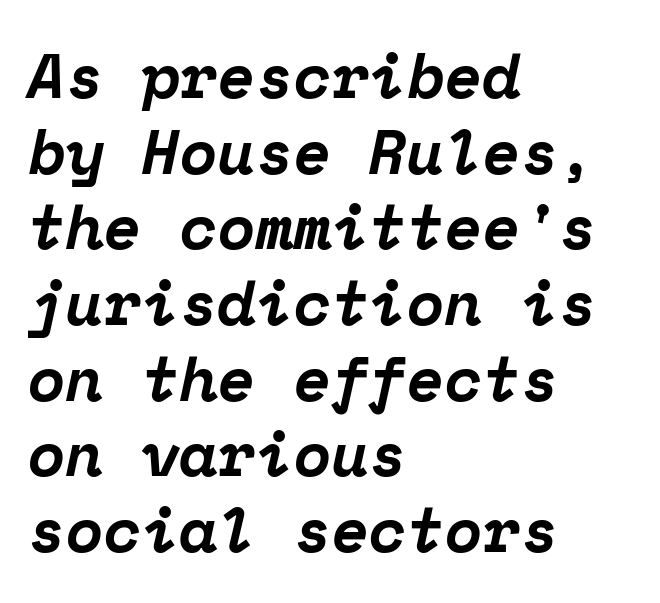
Q: Is the text bold? A: Yes.
Q: Is the text italic (slanted)? A: Yes, it leans right by about 12 degrees.
Q: Is the typeface a serif or a sans-serif typeface? A: Serif.
Q: Is the text underlined? A: No.
Q: How is the paragraph aligned? A: Left-aligned.
Q: Is the spacing between letters normal or unusually wide? A: Normal.
Q: Width (condensed, normal, or wide)? A: Normal.
Q: Stroke contrast? A: Low.
Q: x-height? A: Medium.
Q: Monospaced? A: Yes.
